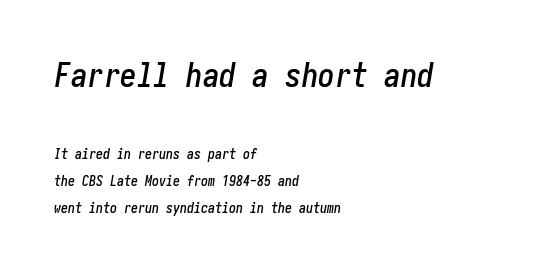
Q: Is the text italic (slanted)? A: Yes, it leans right by about 10 degrees.
Q: Is the text underlined? A: No.
Q: How is the paragraph aligned? A: Left-aligned.
Q: Is the spacing between letters normal or unusually wide? A: Normal.
Q: Is the spacing between lines tight, normal or loose? A: Loose.
Q: Which block of text is set in a larger size, the first (top) or the second (bottom)? A: The first (top) one.
Q: Width (condensed, normal, or wide)? A: Condensed.
Q: Stroke contrast? A: Low.
Q: x-height? A: Medium.
